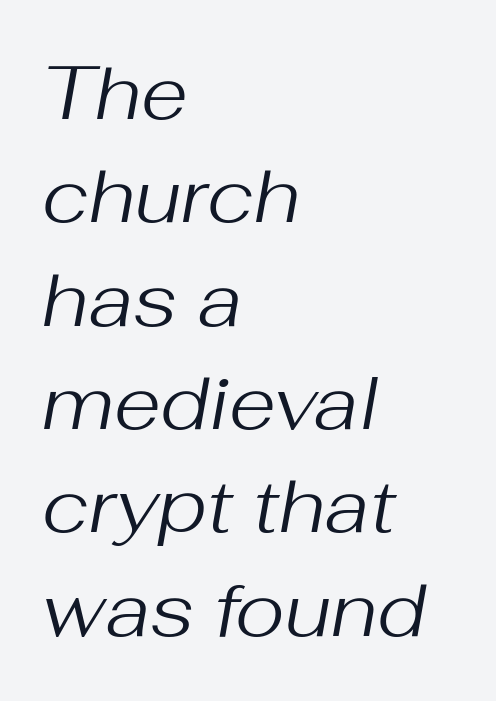
If you drew a ruler down the left edge, every line would touch it. Unbolded letterforms with no extra heft. The rendering keeps characters at their native spacing. Would a proofreader flag this as italicized? Yes. Is this a fixed-width face? No — the glyphs have proportional, varying widths. Evenly set lines give the paragraph a standard silhouette.
